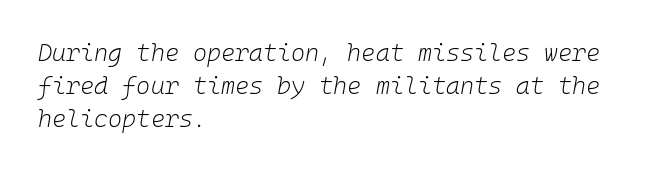
Q: Is the text bold? A: No.
Q: Is the text italic (slanted)? A: Yes, it leans right by about 10 degrees.
Q: Is the text underlined? A: No.
Q: How is the paragraph aligned? A: Left-aligned.
Q: Is the spacing between letters normal or unusually wide? A: Normal.
Q: Is the spacing between lines tight, normal or loose? A: Normal.
